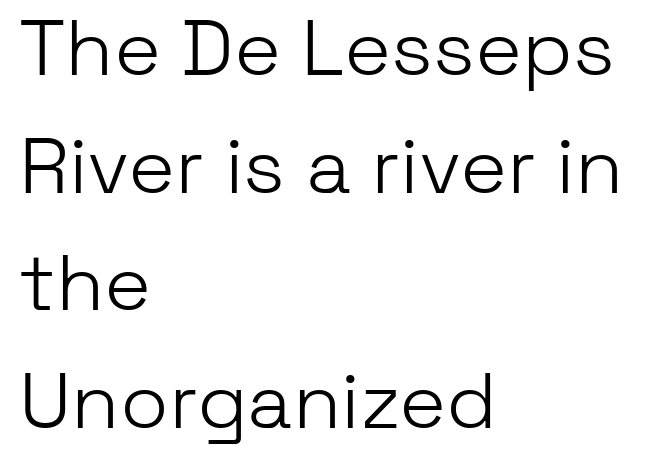
{"serif": "no", "italic": "no", "bold": "no", "weight": "light", "width": "normal", "stroke_contrast": "low", "x_height": "medium", "monospaced": "no", "underline": "no", "align": "left", "line_spacing": "normal", "line_spacing_ratio": 1.49, "letter_spacing": "normal", "letter_spacing_em": 0.0, "glyph_px": 79}
